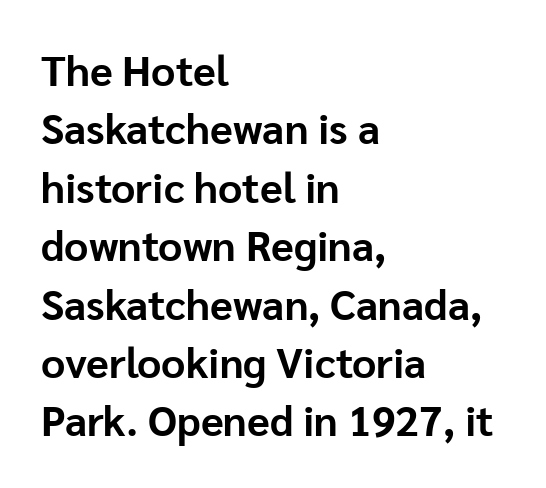
The image shows 42 px bold sans-serif type, upright; set left-aligned, normal line spacing (1.39x), normal letter spacing, not underlined; low stroke contrast and a medium x-height.
